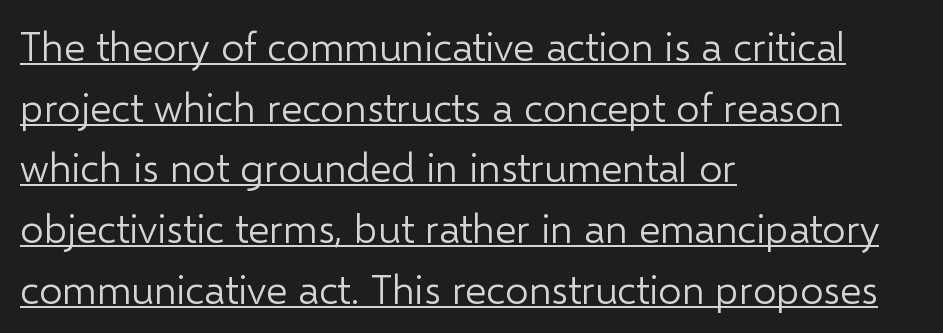
The lines in this sample share a left origin and differ only in where they stop. The weight would be labelled regular, book, light, or lighter still. The letters carry no serifs — their stems end cleanly without finishing strokes. Do the characters align in a grid? No, the font is proportional. Look at the tracking — it's just the regular setting, nothing added.
